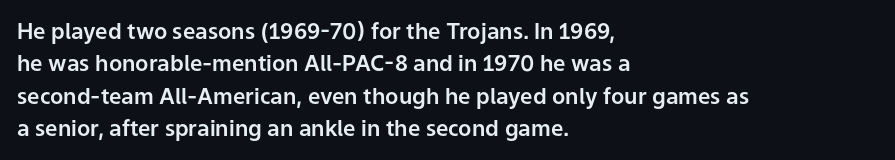
{"italic": "no", "underline": "no", "align": "left", "line_spacing": "normal", "line_spacing_ratio": 1.47, "letter_spacing": "normal", "letter_spacing_em": 0.0, "glyph_px": 22}
